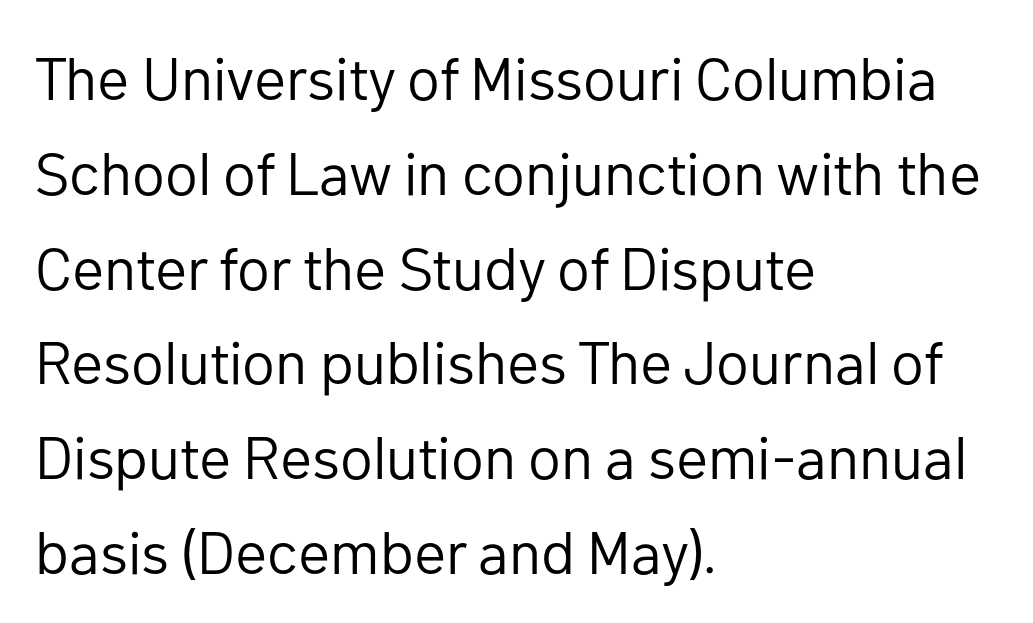
Q: Is the text bold? A: No.
Q: Is the text italic (slanted)? A: No, it is upright.
Q: Is the typeface a serif or a sans-serif typeface? A: Sans-serif.
Q: Is the text underlined? A: No.
Q: How is the paragraph aligned? A: Left-aligned.
Q: Is the spacing between letters normal or unusually wide? A: Normal.
Q: Is the spacing between lines tight, normal or loose? A: Normal.
Q: Width (condensed, normal, or wide)? A: Normal.
Q: Stroke contrast? A: Low.
Q: x-height? A: Medium.
Q: Monospaced? A: No.
